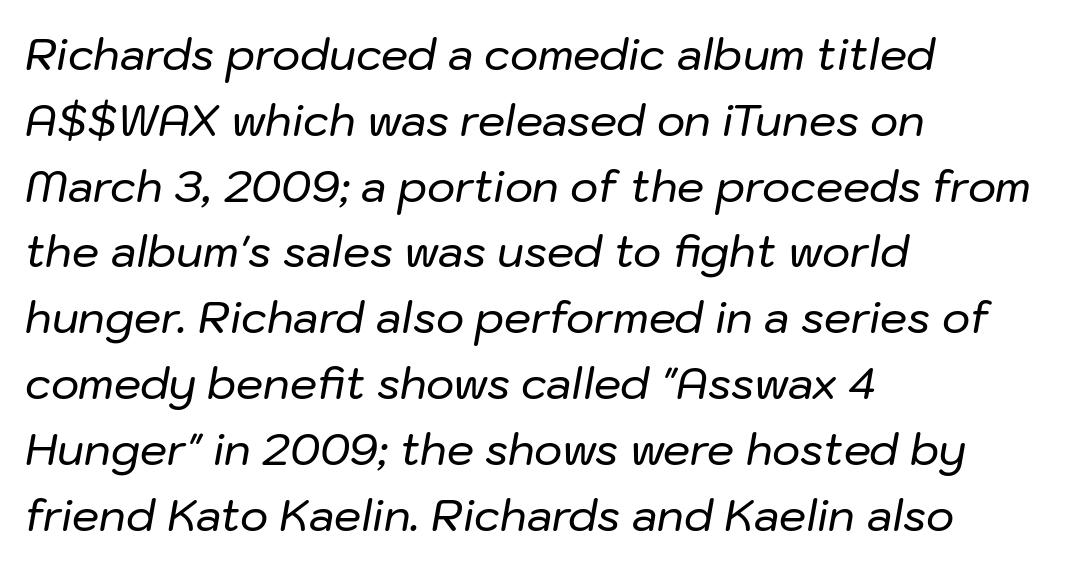
{"italic": "yes", "lean": "right", "slant_degrees": 10, "width": "normal", "stroke_contrast": "low", "x_height": "medium", "monospaced": "no", "underline": "no", "align": "left", "line_spacing": "normal", "line_spacing_ratio": 1.53, "letter_spacing": "normal", "letter_spacing_em": 0.0, "glyph_px": 43}
